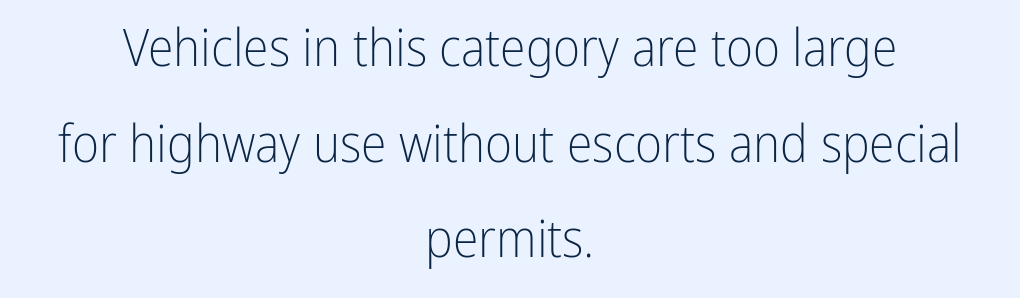
Proportional: the letters do not fall into vertical columns. Casual observation: everything's sitting right in the middle. This rendering employs a face without finishing strokes, i.e., a sans-serif. This sample uses plain, unmodified letter spacing.
